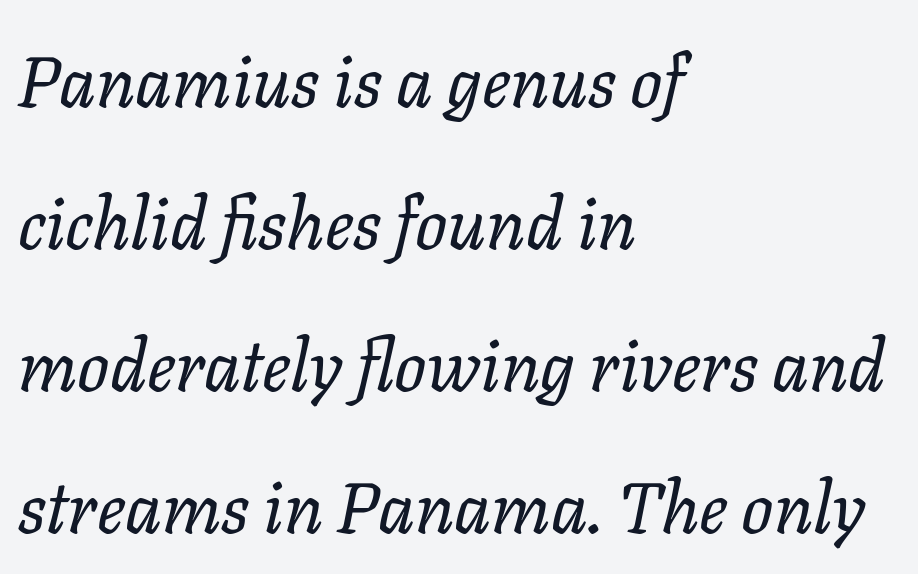
The image shows 71 px regular-weight type, italic (leaning right); set left-aligned, loose line spacing (2.0x), normal letter spacing, not underlined; low stroke contrast and a medium x-height.
